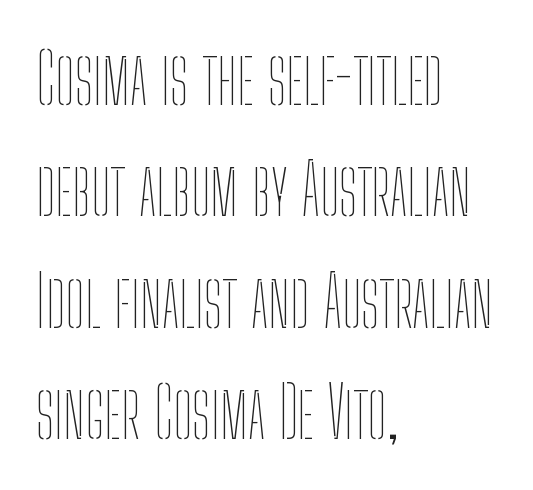
The image shows 70 px thin, condensed type, upright; set left-aligned, normal line spacing (1.59x), normal letter spacing, not underlined; low stroke contrast and a medium x-height.
